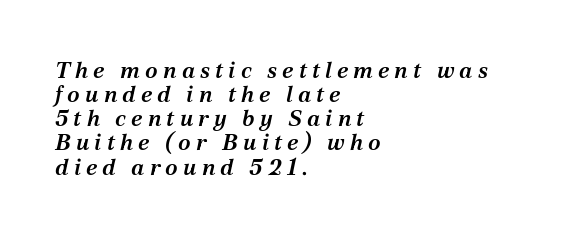
Q: Is the text bold? A: Semi-bold.
Q: Is the text italic (slanted)? A: Yes, it leans right by about 12 degrees.
Q: Is the text underlined? A: No.
Q: How is the paragraph aligned? A: Left-aligned.
Q: Is the spacing between letters normal or unusually wide? A: Unusually wide.
Q: Is the spacing between lines tight, normal or loose? A: Tight.
